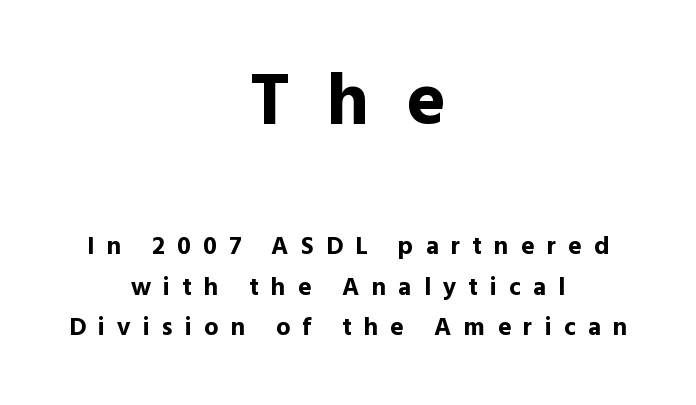
Q: Is the text bold? A: Yes.
Q: Is the text italic (slanted)? A: No, it is upright.
Q: Is the typeface a serif or a sans-serif typeface? A: Sans-serif.
Q: Is the text underlined? A: No.
Q: How is the paragraph aligned? A: Centered.
Q: Is the spacing between letters normal or unusually wide? A: Unusually wide.
Q: Is the spacing between lines tight, normal or loose? A: Normal.
Q: Which block of text is set in a larger size, the first (top) or the second (bottom)? A: The first (top) one.
Q: Width (condensed, normal, or wide)? A: Normal.
Q: x-height? A: Medium.
Q: Monospaced? A: No.
